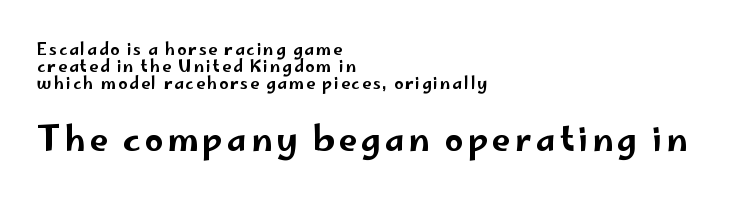
Q: Is the text italic (slanted)? A: No, it is upright.
Q: Is the typeface a serif or a sans-serif typeface? A: Sans-serif.
Q: Is the text underlined? A: No.
Q: How is the paragraph aligned? A: Left-aligned.
Q: Is the spacing between lines tight, normal or loose? A: Tight.
Q: Which block of text is set in a larger size, the first (top) or the second (bottom)? A: The second (bottom) one.
Q: Width (condensed, normal, or wide)? A: Wide.
Q: Stroke contrast? A: Low.
Q: x-height? A: Small.
Q: Monospaced? A: No.
